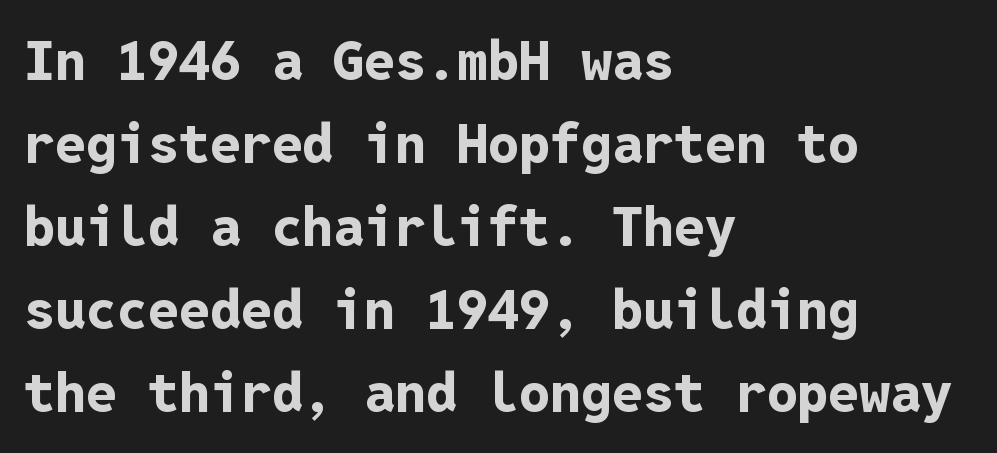
{"serif": "no", "italic": "no", "bold": "yes", "weight": "bold", "width": "normal", "stroke_contrast": "low", "x_height": "medium", "monospaced": "yes", "underline": "no", "align": "left", "line_spacing": "normal", "line_spacing_ratio": 1.51, "letter_spacing": "normal", "letter_spacing_em": 0.0, "glyph_px": 55}
